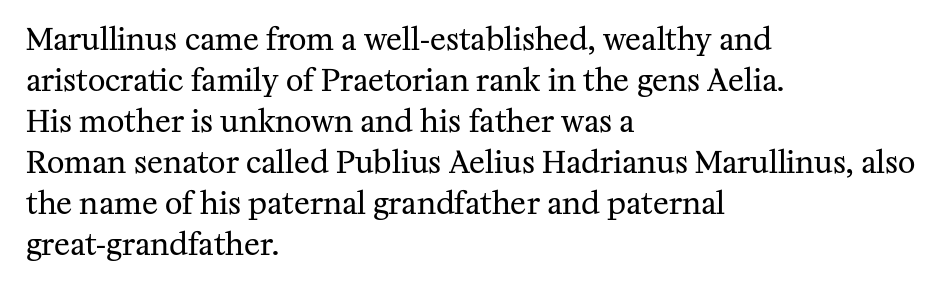
Q: Is the text bold? A: No.
Q: Is the text italic (slanted)? A: No, it is upright.
Q: Is the typeface a serif or a sans-serif typeface? A: Serif.
Q: Is the text underlined? A: No.
Q: How is the paragraph aligned? A: Left-aligned.
Q: Is the spacing between letters normal or unusually wide? A: Normal.
Q: Is the spacing between lines tight, normal or loose? A: Normal.
Q: Width (condensed, normal, or wide)? A: Normal.
Q: Stroke contrast? A: Medium.
Q: x-height? A: Medium.
Q: Monospaced? A: No.
